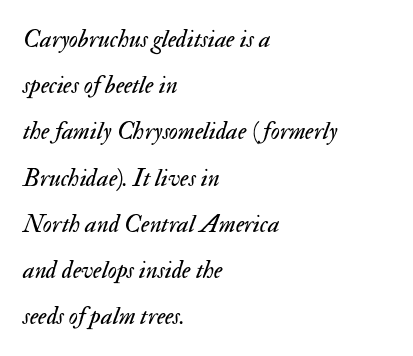
{"italic": "yes", "lean": "right", "slant_degrees": 17, "bold": "no", "underline": "no", "align": "left", "line_spacing_ratio": 1.85, "letter_spacing": "normal", "letter_spacing_em": 0.0, "glyph_px": 25}
